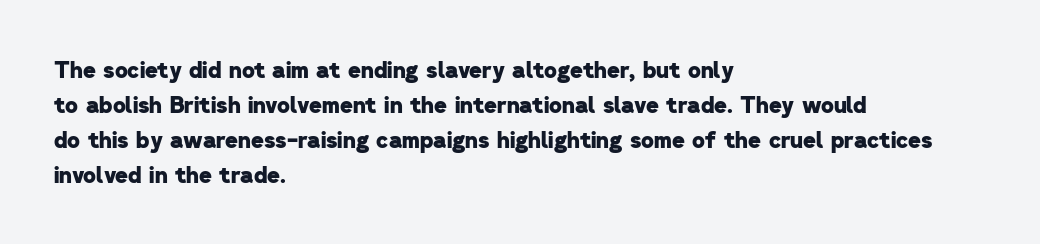
The image shows 22 px bold type; set left-aligned, normal line spacing (1.59x), normal letter spacing, not underlined.
